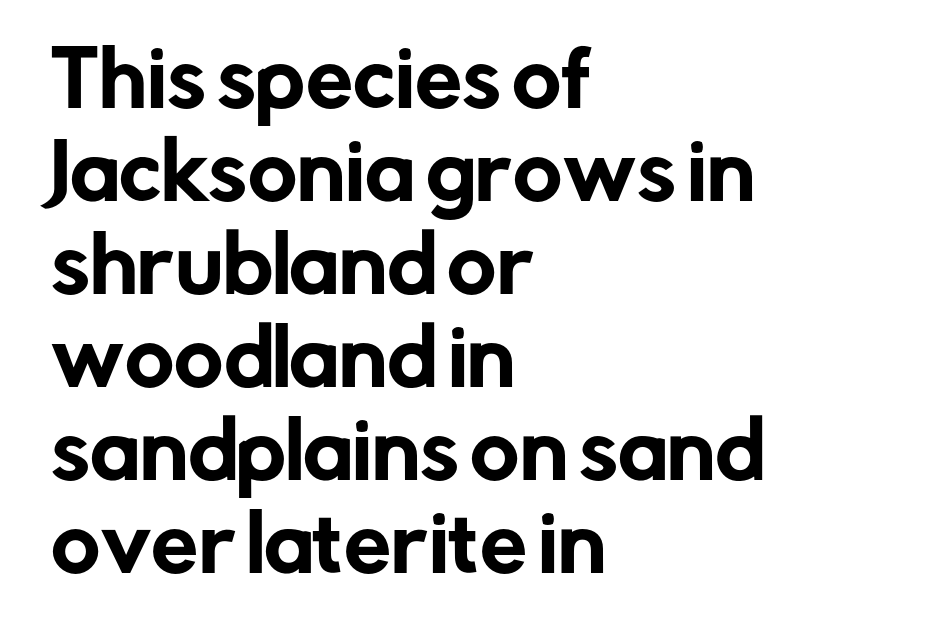
{"serif": "no", "italic": "no", "width": "normal", "stroke_contrast": "low", "x_height": "medium", "monospaced": "no", "underline": "no", "align": "left", "line_spacing_ratio": 1.24, "letter_spacing": "normal", "letter_spacing_em": 0.0, "glyph_px": 75}
